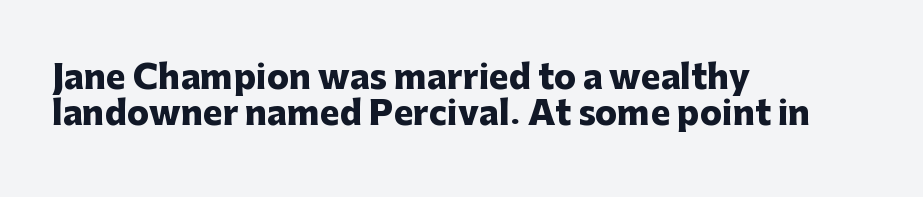
Q: Is the text bold? A: Yes.
Q: Is the text italic (slanted)? A: No, it is upright.
Q: Is the typeface a serif or a sans-serif typeface? A: Sans-serif.
Q: Is the text underlined? A: No.
Q: How is the paragraph aligned? A: Left-aligned.
Q: Is the spacing between letters normal or unusually wide? A: Normal.
Q: Is the spacing between lines tight, normal or loose? A: Tight.
Q: Width (condensed, normal, or wide)? A: Normal.
Q: Stroke contrast? A: Low.
Q: x-height? A: Medium.
Q: Monospaced? A: No.
